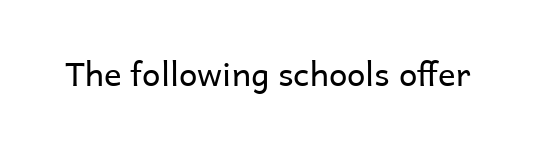
{"serif": "no", "italic": "no", "bold": "no", "weight": "regular", "width": "normal", "stroke_contrast": "low", "x_height": "medium", "monospaced": "no", "underline": "no", "letter_spacing": "normal", "letter_spacing_em": 0.0, "glyph_px": 33}
